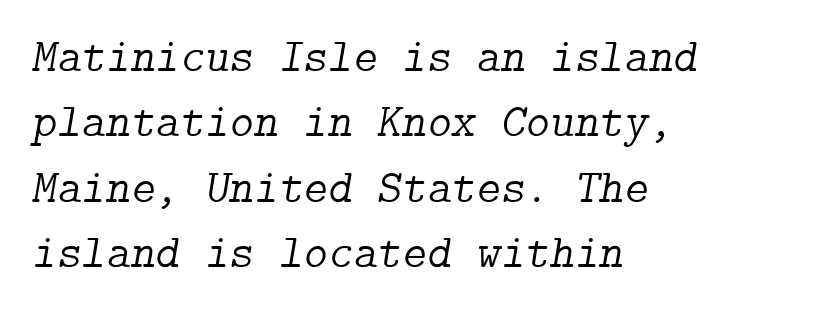
Old-style or modern, the face here clearly has serifs. The glyphs are unaccompanied by any horizontal stroke below them. The axis of the letterforms is tilted away from vertical. Default kerning and tracking; the words read as compact shapes. Compared with a centered layout, this one pins lines to the left instead. Honestly, the row spacing looks completely unremarkable.
